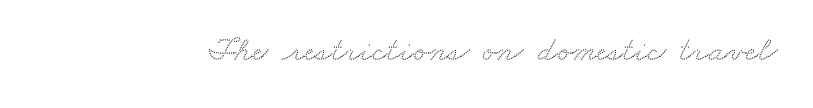
The image shows 35 px wide serif type; set normal letter spacing, not underlined; medium stroke contrast and a small x-height.
